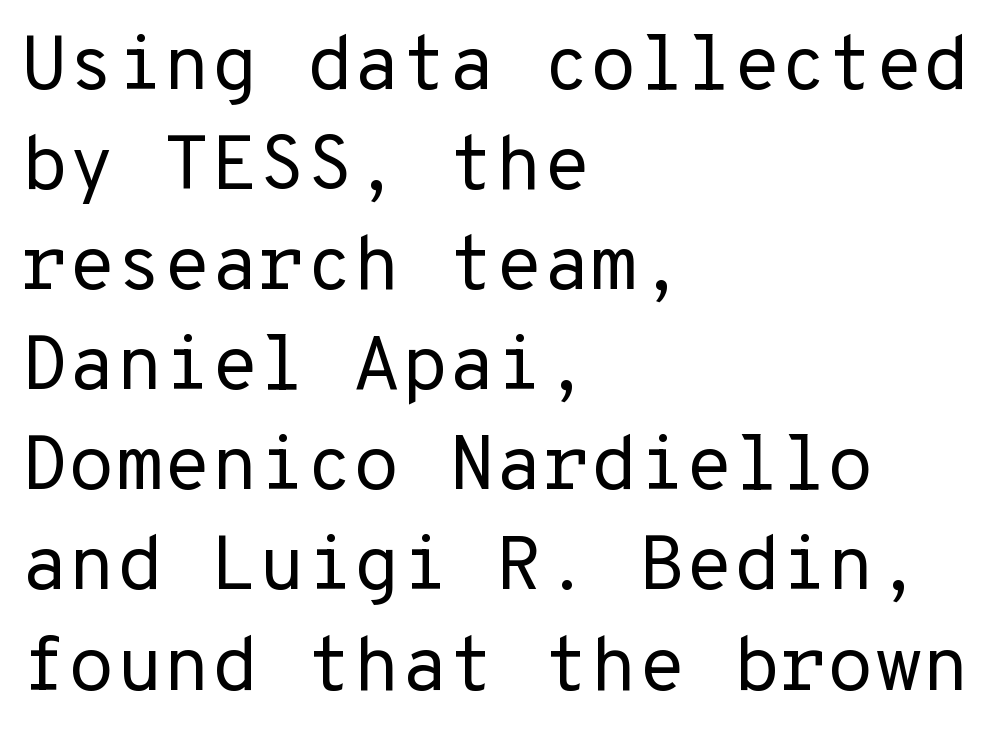
Q: Is the text bold? A: No.
Q: Is the text italic (slanted)? A: No, it is upright.
Q: Is the typeface a serif or a sans-serif typeface? A: Sans-serif.
Q: Is the text underlined? A: No.
Q: How is the paragraph aligned? A: Left-aligned.
Q: Is the spacing between letters normal or unusually wide? A: Normal.
Q: Is the spacing between lines tight, normal or loose? A: Normal.
Q: Width (condensed, normal, or wide)? A: Normal.
Q: Stroke contrast? A: Low.
Q: x-height? A: Medium.
